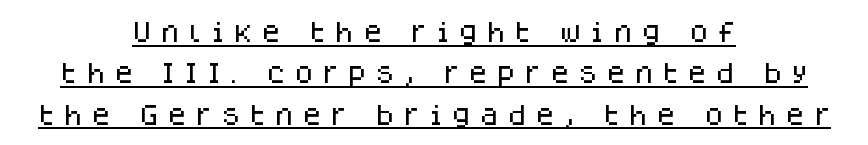
Each line of the rendering has a horizontal stroke beneath the glyphs. The typography opts for an upright posture over an oblique one. Here the glyphs are tracked loosely, breaking word shapes into spaced letters. Notice how the passage keeps no hard edge, just a central spine.
